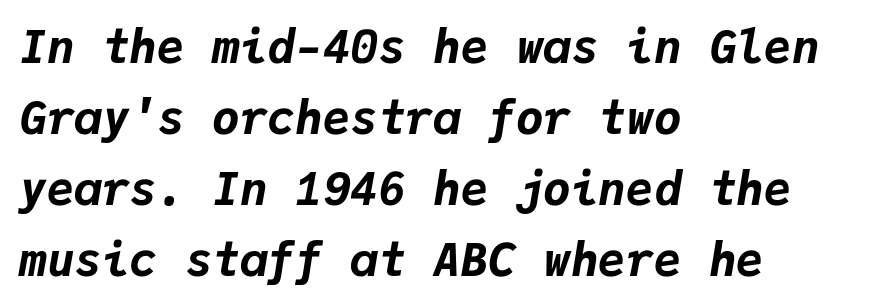
Rule under the text: the space is simply empty. Monospaced: the letters line up in strict vertical columns. The vertical gap from one line to the next is medium. Does the lettering tilt? It does — this is italic. This rendering leaves character spacing at its baseline value. Pretty heavy lettering here — definitely bold.
